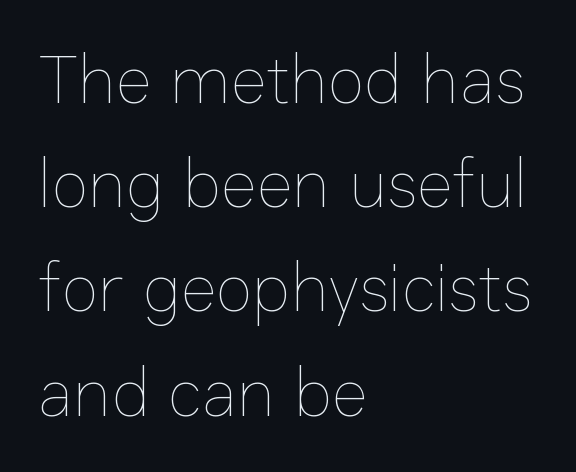
Weight: regular or lighter. Check under the words: just untouched page. Compared with typical paragraphs, the rows here are spaced about the same. Posture: straight, roman, zero tilt. Each letter keeps its own natural width here, so spacing adapts to shape.
